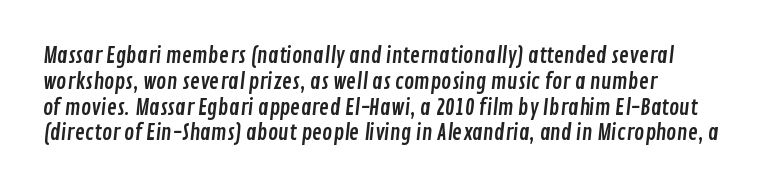
The image shows 21 px text type; set left-aligned, line spacing 1.23x, normal letter spacing, not underlined.
